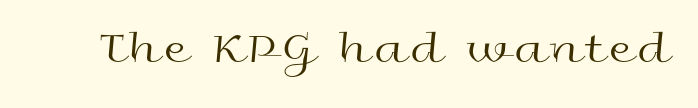
The image shows 47 px regular-weight, wide sans-serif type, upright; set not underlined; a medium x-height.
